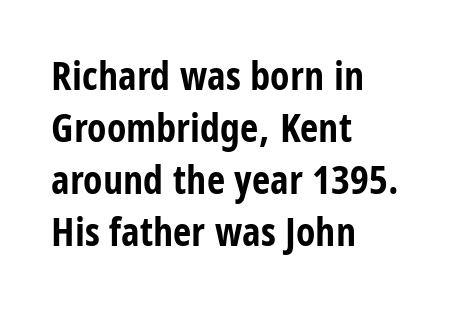
The image shows 40 px bold, condensed sans-serif type, upright; set left-aligned, normal line spacing (1.3x), normal letter spacing, not underlined; low stroke contrast and a large x-height.
